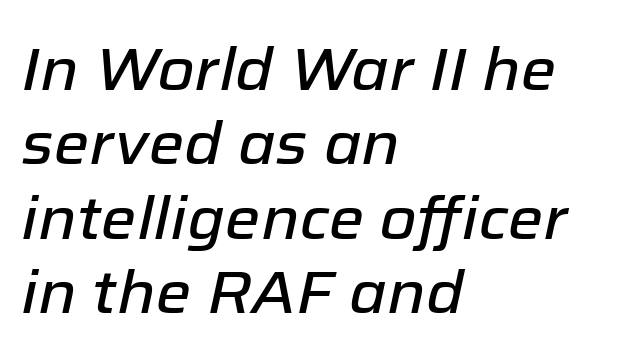
{"italic": "yes", "lean": "right", "slant_degrees": 12, "width": "normal", "stroke_contrast": "low", "x_height": "medium", "monospaced": "no", "underline": "no", "align": "left", "line_spacing_ratio": 1.24, "letter_spacing": "normal", "letter_spacing_em": 0.0, "glyph_px": 60}
